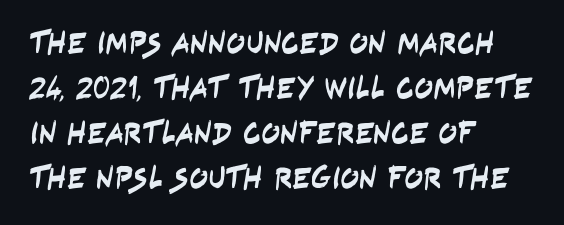
{"serif": "no", "width": "condensed", "stroke_contrast": "low", "x_height": "large", "monospaced": "no", "underline": "no", "align": "left", "line_spacing": "normal", "line_spacing_ratio": 1.45, "letter_spacing": "normal", "letter_spacing_em": 0.0, "glyph_px": 31}
